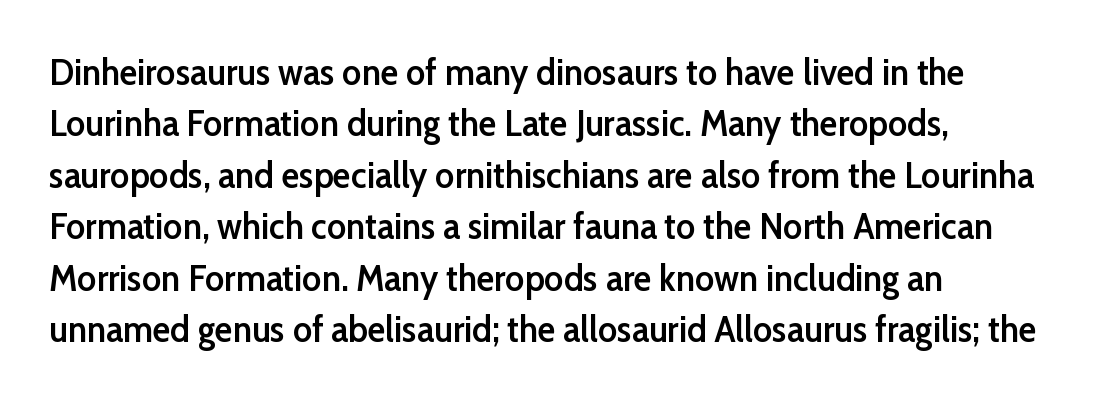
{"serif": "no", "italic": "no", "bold": "semi", "weight": "semibold", "width": "normal", "stroke_contrast": "low", "x_height": "medium", "monospaced": "no", "underline": "no", "align": "left", "line_spacing": "normal", "line_spacing_ratio": 1.39, "letter_spacing": "normal", "letter_spacing_em": 0.0, "glyph_px": 37}
